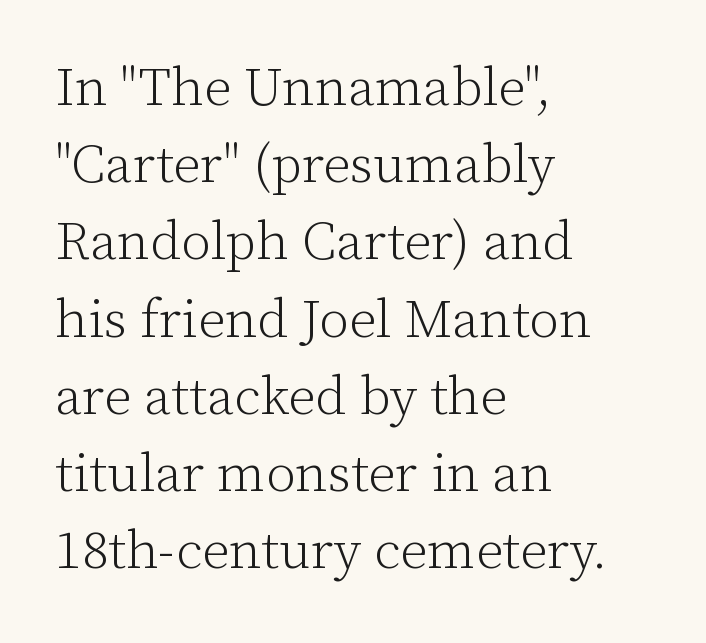
Every stem runs plumb, perpendicular to the baseline. No word sits above an underline. Heaviness? Minimal to ordinary, like unemphasized prose. Spacing between characters is what you'd get straight out of the box.
